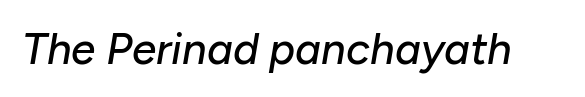
The image shows 44 px text type, italic (leaning right); set normal letter spacing, not underlined; low stroke contrast and a medium x-height.
